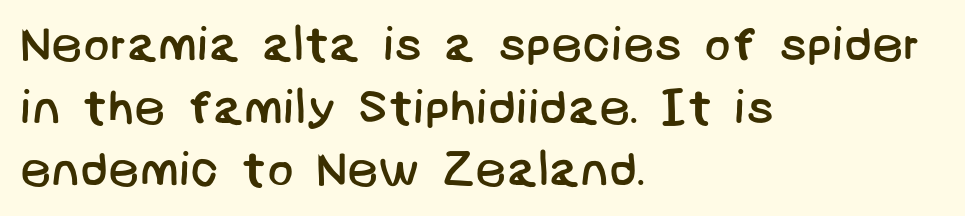
Weight: not bold — regular or lighter. What stands out about the letter spacing? Nothing — it is the standard amount. Underlining? Definitely not there. Horizontally, the lines are justified to the leading edge only.
